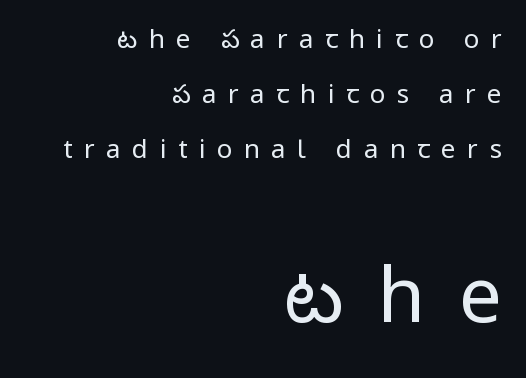
Proportional: the letters do not fall into vertical columns. Every character sits straight up, as roman type does. The passage shown has open, widely tracked lettering throughout. Compare the two chunks: the lower has the greater cap height. If you drew a ruler down the right edge, every line would touch it.
